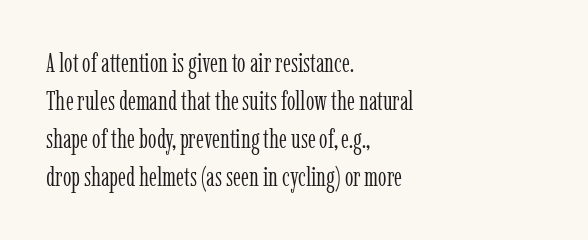
Q: Is the text bold? A: No.
Q: Is the text italic (slanted)? A: No, it is upright.
Q: Is the text underlined? A: No.
Q: How is the paragraph aligned? A: Left-aligned.
Q: Is the spacing between letters normal or unusually wide? A: Normal.
Q: Is the spacing between lines tight, normal or loose? A: Normal.
